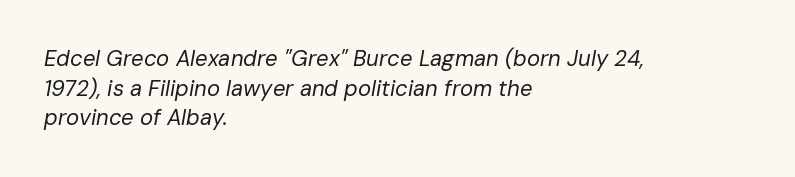
Beneath every word, the page is bare. Characters are canted at an angle relative to the baseline's perpendicular. No chunkiness to these letters — they're not bold. You could call the tracking neutral — neither tight nor loose. Horizontally, the lines are justified to the leading edge only. One glance says typical: line gaps are just what's usual.
